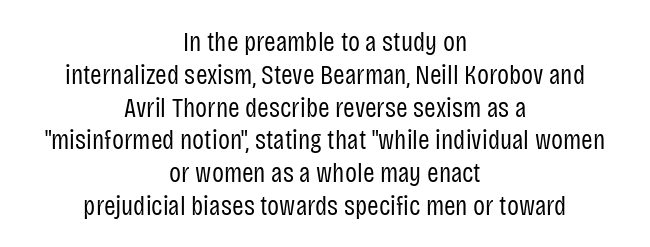
The image shows 28 px regular-weight, condensed sans-serif type, upright; set centered, line spacing 1.17x, normal letter spacing, not underlined; low stroke contrast and a large x-height.
